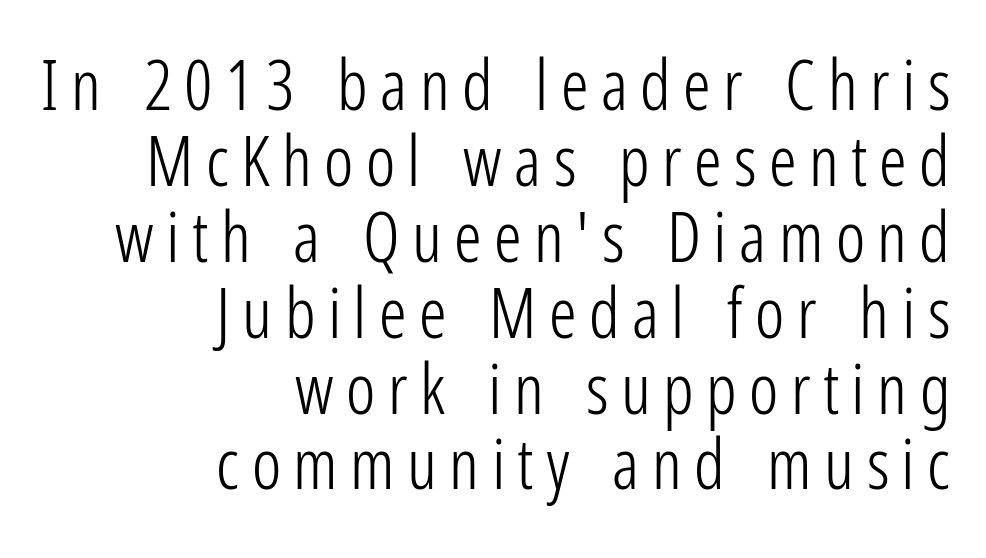
Q: Is the text bold? A: No.
Q: Is the text italic (slanted)? A: No, it is upright.
Q: Is the typeface a serif or a sans-serif typeface? A: Sans-serif.
Q: Is the text underlined? A: No.
Q: How is the paragraph aligned? A: Right-aligned.
Q: Is the spacing between lines tight, normal or loose? A: Tight.
Q: Width (condensed, normal, or wide)? A: Condensed.
Q: Stroke contrast? A: Low.
Q: x-height? A: Medium.
Q: Monospaced? A: No.
